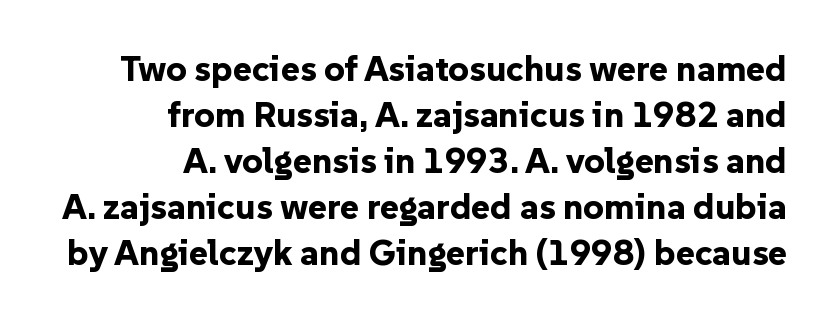
{"serif": "no", "italic": "no", "bold": "yes", "weight": "bold", "width": "normal", "stroke_contrast": "low", "x_height": "medium", "monospaced": "no", "underline": "no", "align": "right", "line_spacing": "normal", "line_spacing_ratio": 1.28, "letter_spacing": "normal", "letter_spacing_em": 0.0, "glyph_px": 36}
